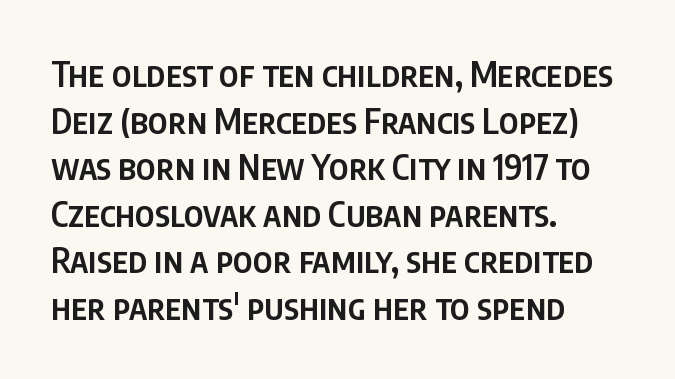
{"serif": "no", "italic": "no", "bold": "semi", "weight": "semibold", "width": "condensed", "stroke_contrast": "low", "x_height": "large", "monospaced": "no", "underline": "no", "align": "left", "line_spacing": "normal", "line_spacing_ratio": 1.37, "letter_spacing": "normal", "letter_spacing_em": 0.0, "glyph_px": 34}
